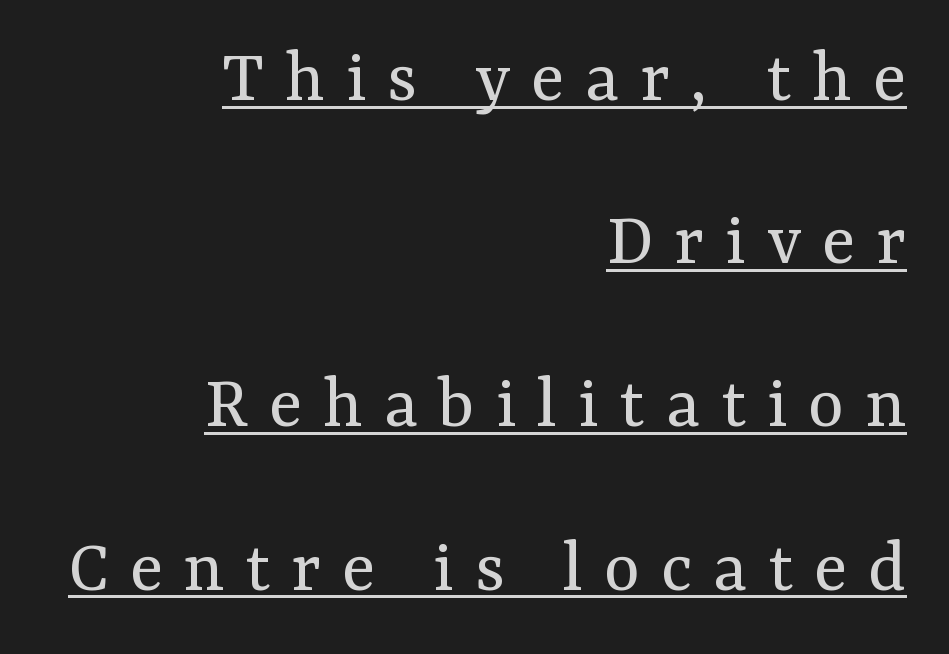
{"serif": "yes", "italic": "no", "bold": "no", "weight": "regular", "width": "normal", "stroke_contrast": "medium", "x_height": "medium", "monospaced": "no", "underline": "yes", "align": "right", "line_spacing": "loose", "line_spacing_ratio": 2.12, "letter_spacing": "wide", "letter_spacing_em": 0.27, "glyph_px": 77}
